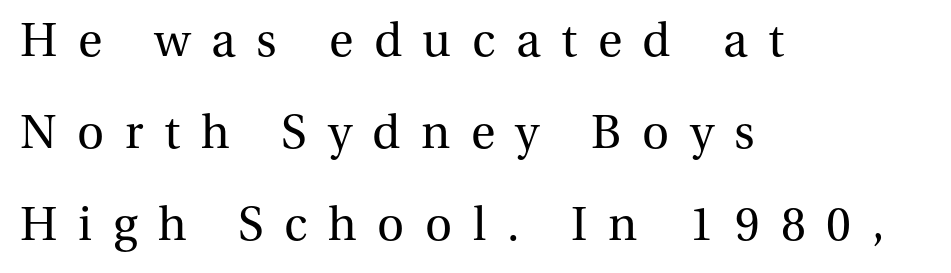
Left-aligned paragraph, ragged on the right. To sum up the face: it has serifs. These glyphs show unthickened strokes, regular width or finer. Quick note: interline space is abundant.
